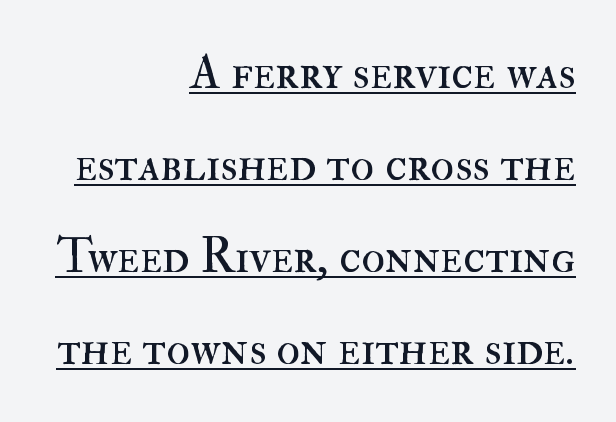
Every row of glyphs terminates at an identical x-position on the right. Decoration check: the copy is underlined. Here the designer chose a conventional face with non-uniform glyph widths. Students, note that the glyphs here touch the page at normal intervals. Is there any slant? The stems are plumb. The strokes are not fattened; the text isn't bold.
